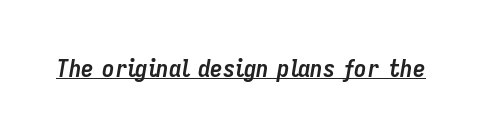
Q: Is the text bold? A: Yes.
Q: Is the text italic (slanted)? A: Yes, it leans right by about 9 degrees.
Q: Is the text underlined? A: Yes.
Q: Is the spacing between letters normal or unusually wide? A: Normal.
